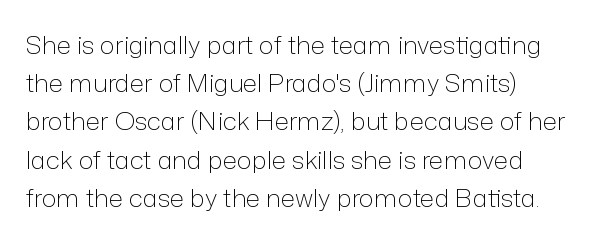
The glyphs are unaccompanied by any horizontal stroke below them. Posture: vertical. These lines keep a tight, regular rhythm from letter to letter. Interline gaps are of average width in this sample. The paragraph shown leans on its left margin.
